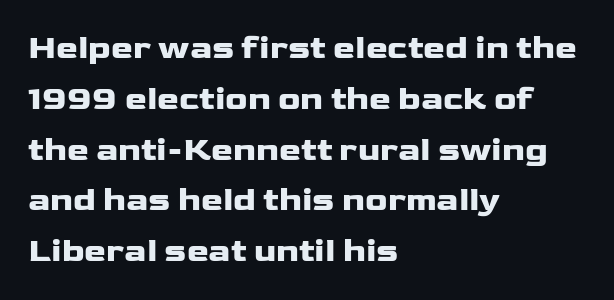
The image shows 33 px heavy, wide sans-serif type, upright; set left-aligned, normal line spacing (1.54x), normal letter spacing, not underlined; low stroke contrast and a medium x-height.
